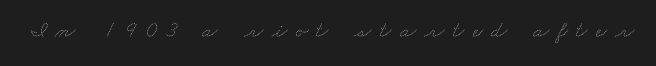
Q: Is the text bold? A: No.
Q: Is the text underlined? A: No.
Q: Is the spacing between letters normal or unusually wide? A: Unusually wide.
